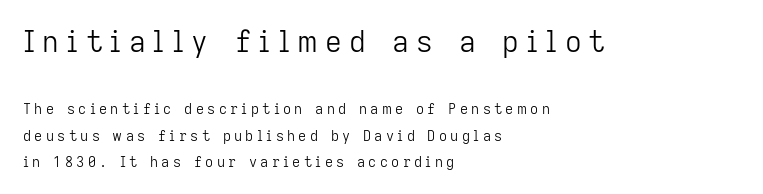
The image shows 29 px light sans-serif type, upright; set left-aligned, line spacing 1.87x, unusually wide letter spacing (+0.24 em), not underlined; the first (top) block is 2.07x larger; low stroke contrast and a medium x-height.
